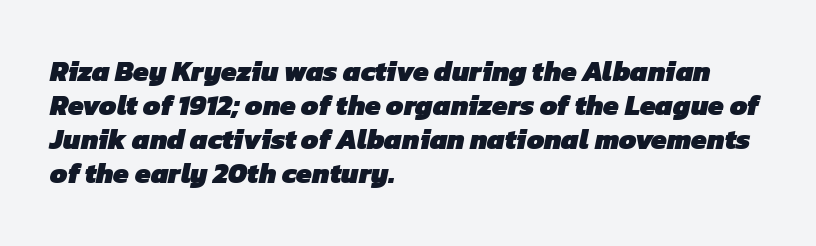
The image shows 28 px heavy sans-serif type; set left-aligned, line spacing 1.22x, normal letter spacing, not underlined; low stroke contrast and a medium x-height.
